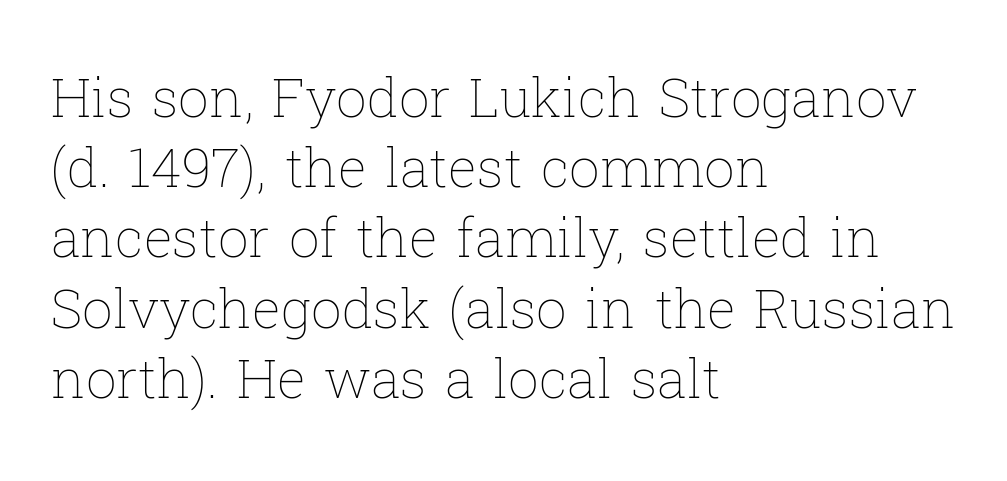
Line starts are locked; line ends wander. Honestly, the letter spacing is just normal — you wouldn't notice it. Normally led — the rows are evenly, conventionally spaced. Stems and bowls with no extra thickness — not bold. The letters advance in unequal steps, a hallmark of proportional type.
